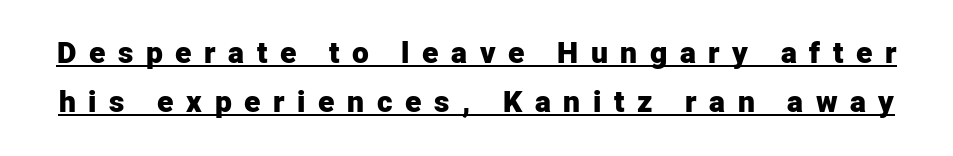
Q: Is the text bold? A: Yes.
Q: Is the text italic (slanted)? A: No, it is upright.
Q: Is the typeface a serif or a sans-serif typeface? A: Sans-serif.
Q: Is the text underlined? A: Yes.
Q: Is the spacing between letters normal or unusually wide? A: Unusually wide.
Q: Is the spacing between lines tight, normal or loose? A: Normal.
Q: Width (condensed, normal, or wide)? A: Normal.
Q: Stroke contrast? A: Low.
Q: x-height? A: Medium.
Q: Monospaced? A: No.
